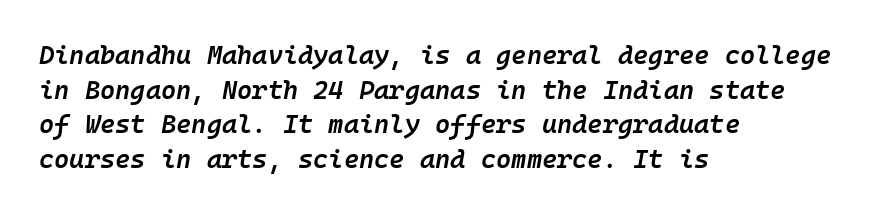
The image shows 26 px text type, italic (leaning right); set left-aligned, normal line spacing (1.33x), normal letter spacing, not underlined.
